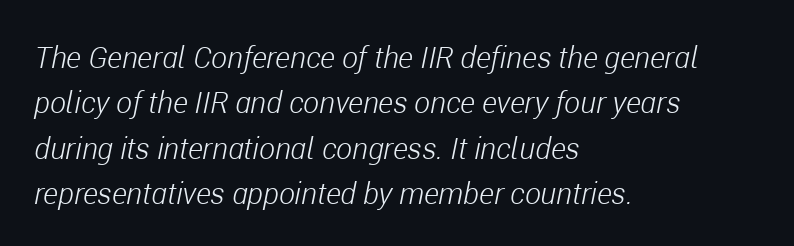
Q: Is the text bold? A: No.
Q: Is the text italic (slanted)? A: Yes, it leans right by about 11 degrees.
Q: Is the text underlined? A: No.
Q: How is the paragraph aligned? A: Left-aligned.
Q: Is the spacing between letters normal or unusually wide? A: Normal.
Q: Is the spacing between lines tight, normal or loose? A: Normal.
Q: Width (condensed, normal, or wide)? A: Condensed.
Q: Stroke contrast? A: Low.
Q: x-height? A: Medium.
Q: Monospaced? A: No.
